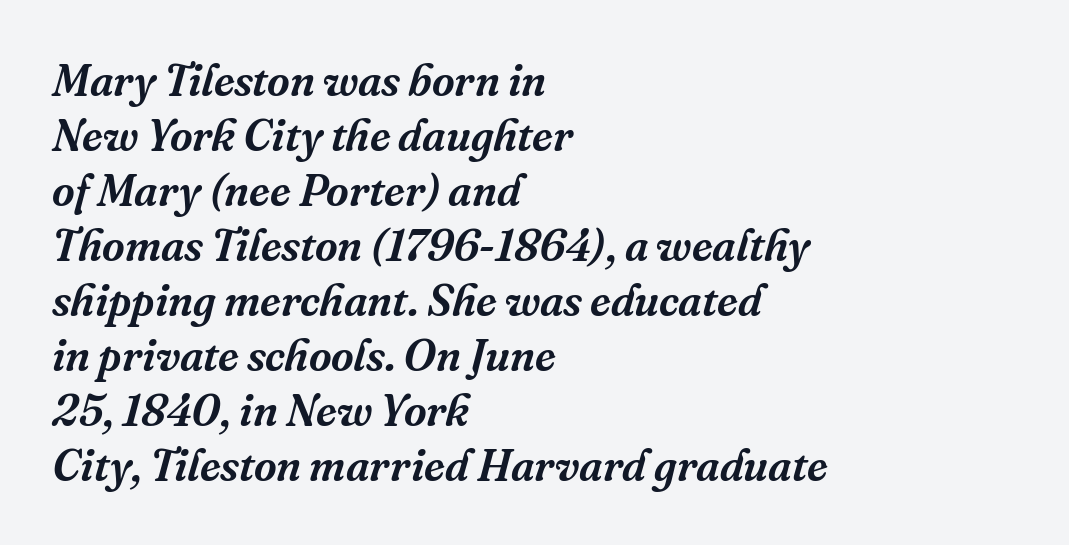
Q: Is the text italic (slanted)? A: Yes, it leans right by about 16 degrees.
Q: Is the typeface a serif or a sans-serif typeface? A: Serif.
Q: Is the text underlined? A: No.
Q: How is the paragraph aligned? A: Left-aligned.
Q: Is the spacing between letters normal or unusually wide? A: Normal.
Q: Is the spacing between lines tight, normal or loose? A: Normal.
Q: Width (condensed, normal, or wide)? A: Normal.
Q: Stroke contrast? A: Medium.
Q: x-height? A: Medium.
Q: Monospaced? A: No.
